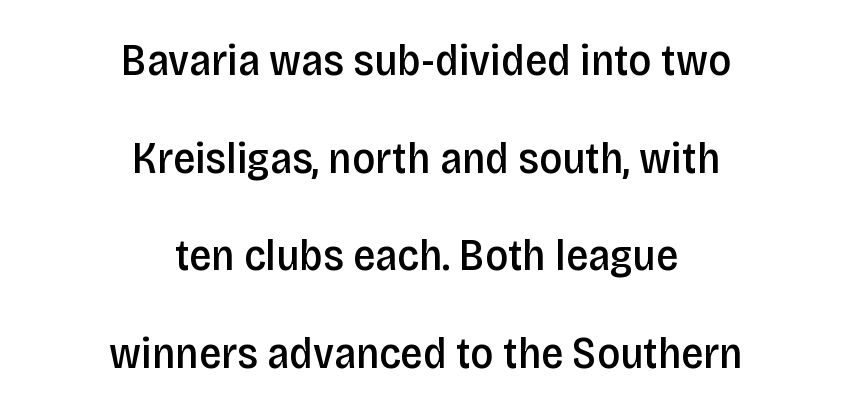
The image shows 44 px semibold, condensed sans-serif type, upright; set centered, loose line spacing (2.22x), normal letter spacing, not underlined; low stroke contrast and a large x-height.
